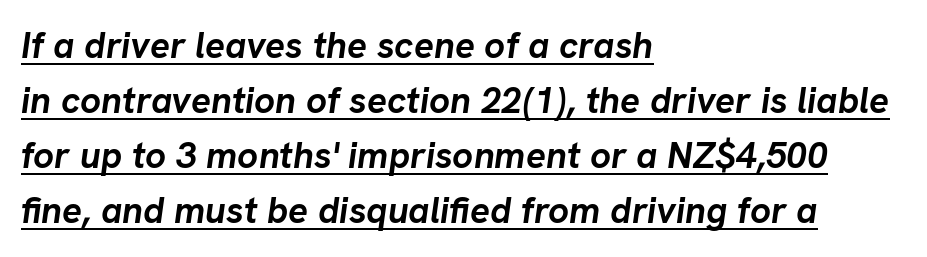
There is no visible air inserted between adjacent glyphs. An italicized treatment has been applied to the whole sample. Every row of glyphs begins at an identical x-position on the left. This sample has the flowing, uneven cadence of proportional lettering. These lines carry a lot of weight — the face is fully bold.
